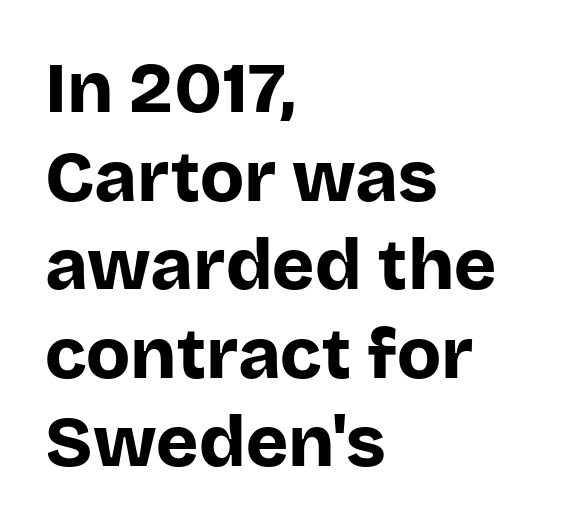
The image shows 72 px bold sans-serif type, upright; set left-aligned, line spacing 1.23x, normal letter spacing, not underlined; low stroke contrast and a large x-height.
